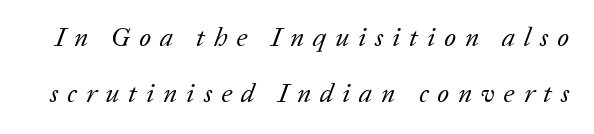
The image shows 27 px text type, italic (leaning right); set loose line spacing (2.06x), unusually wide letter spacing (+0.33 em), not underlined.
